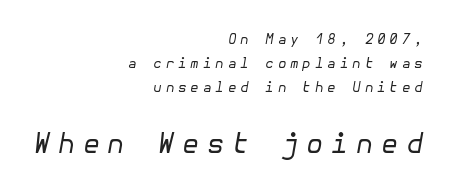
The image shows 28 px regular-weight type, italic (leaning right); set right-aligned, line spacing 1.73x, unusually wide letter spacing (+0.27 em), not underlined; the second (bottom) block is 2.0x larger; low stroke contrast and a medium x-height.
